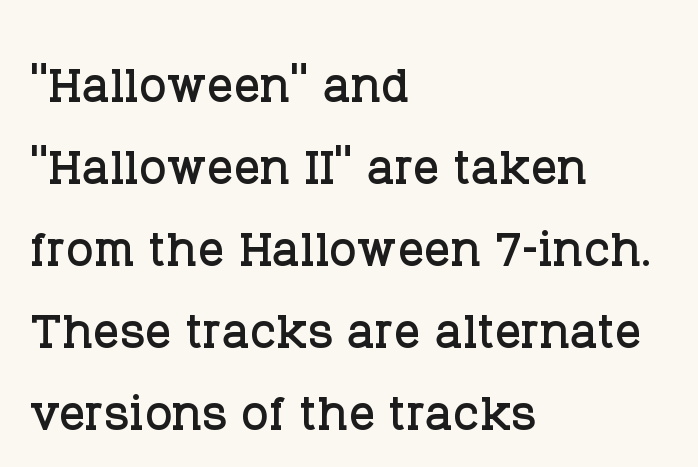
{"serif": "yes", "italic": "no", "width": "normal", "stroke_contrast": "low", "x_height": "large", "monospaced": "no", "underline": "no", "align": "left", "line_spacing": "normal", "line_spacing_ratio": 1.26, "letter_spacing": "normal", "letter_spacing_em": 0.0, "glyph_px": 65}
